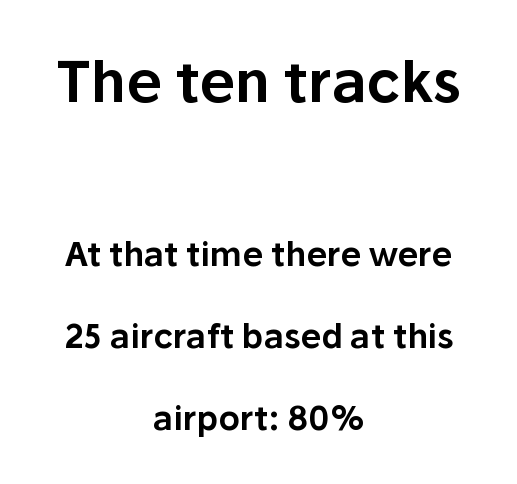
A student would notice the top passage is typeset larger than what follows. Posture: straight, roman, zero tilt. In terms of letterspacing, this is plain default setting. The face used here is a sans, in the tradition of grotesques and geometrics. These lines are rendered in a variable-pitch font. Each row of text sits above clean, open space.
